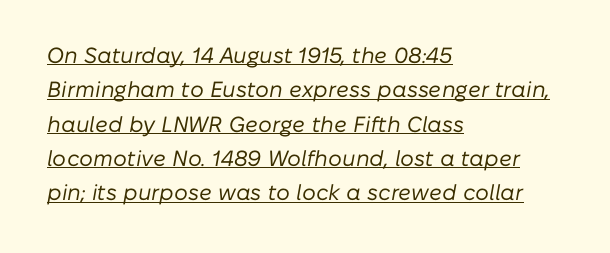
{"italic": "yes", "lean": "right", "slant_degrees": 10, "bold": "no", "underline": "yes", "align": "left", "line_spacing": "normal", "line_spacing_ratio": 1.56, "letter_spacing": "normal", "letter_spacing_em": 0.0, "glyph_px": 22}
